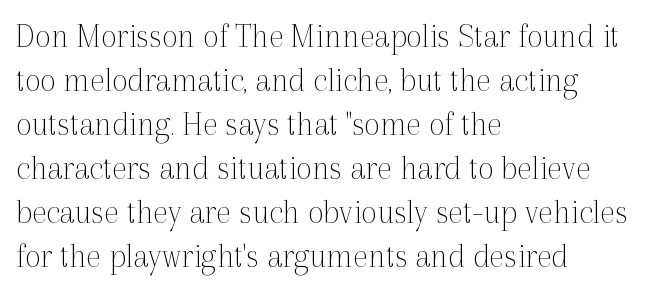
The image shows 35 px thin serif type, upright; set left-aligned, normal line spacing (1.26x), normal letter spacing, not underlined; a medium x-height.
